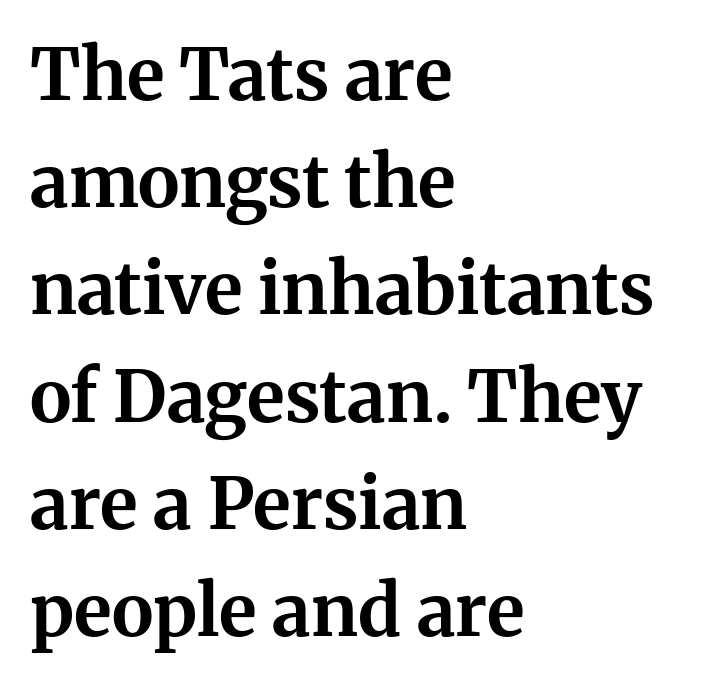
{"serif": "yes", "italic": "no", "bold": "yes", "weight": "bold", "width": "normal", "stroke_contrast": "medium", "x_height": "medium", "monospaced": "no", "underline": "no", "align": "left", "line_spacing": "normal", "line_spacing_ratio": 1.51, "letter_spacing": "normal", "letter_spacing_em": 0.0, "glyph_px": 71}
